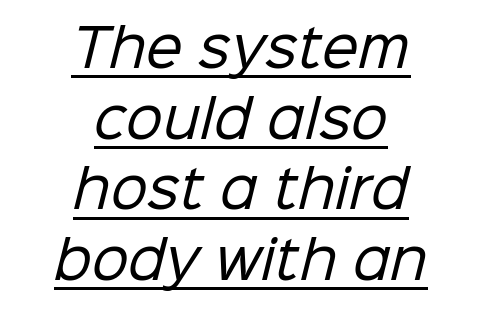
Q: Is the text bold? A: No.
Q: Is the typeface a serif or a sans-serif typeface? A: Sans-serif.
Q: Is the text underlined? A: Yes.
Q: How is the paragraph aligned? A: Centered.
Q: Is the spacing between letters normal or unusually wide? A: Normal.
Q: Is the spacing between lines tight, normal or loose? A: Normal.
Q: Width (condensed, normal, or wide)? A: Normal.
Q: Stroke contrast? A: Low.
Q: x-height? A: Medium.
Q: Monospaced? A: No.
